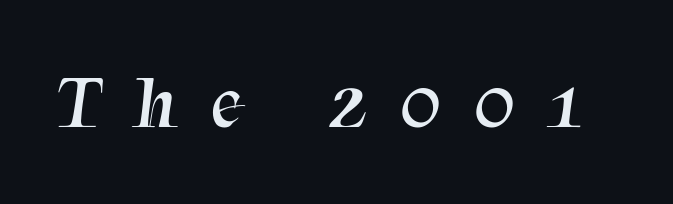
The image shows 77 px regular-weight serif type; set unusually wide letter spacing (+0.44 em), not underlined; medium stroke contrast and a medium x-height.
